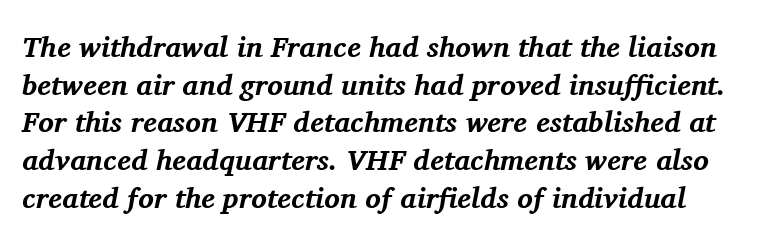
The image shows 29 px bold serif type, italic (leaning right); set normal line spacing (1.3x), normal letter spacing, not underlined; medium stroke contrast and a medium x-height.
